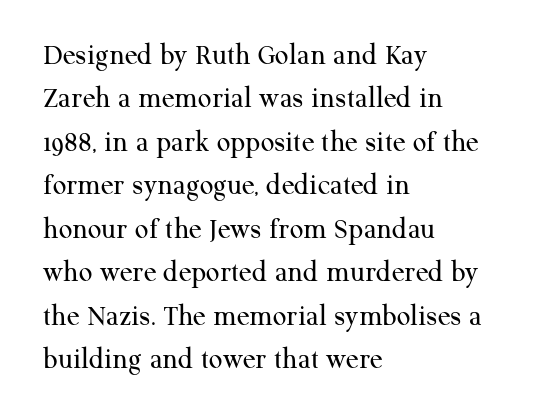
Q: Is the text bold? A: No.
Q: Is the text italic (slanted)? A: No, it is upright.
Q: Is the typeface a serif or a sans-serif typeface? A: Serif.
Q: Is the text underlined? A: No.
Q: How is the paragraph aligned? A: Left-aligned.
Q: Is the spacing between letters normal or unusually wide? A: Normal.
Q: Is the spacing between lines tight, normal or loose? A: Normal.
Q: Width (condensed, normal, or wide)? A: Normal.
Q: Stroke contrast? A: Medium.
Q: x-height? A: Medium.
Q: Monospaced? A: No.
